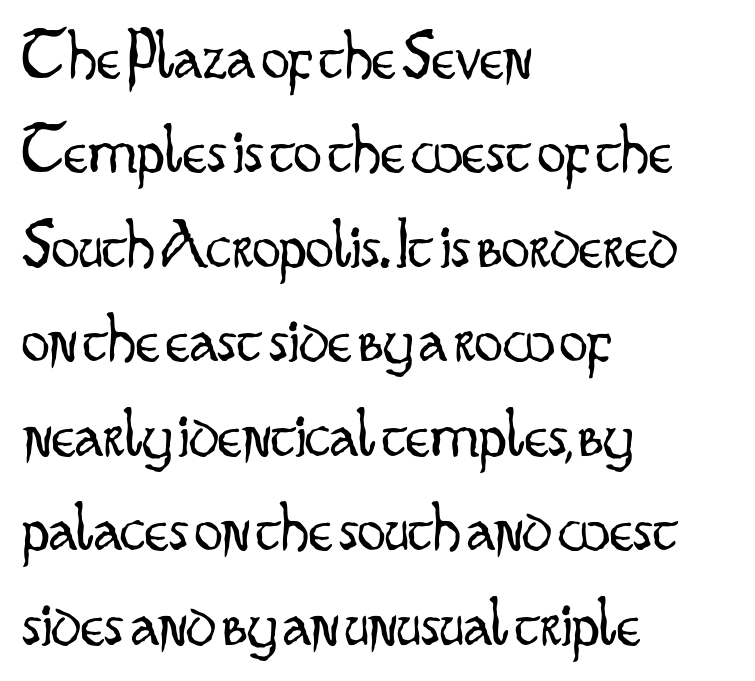
The image shows 70 px light, condensed sans-serif type, upright; set left-aligned, normal line spacing (1.35x), normal letter spacing, not underlined; low stroke contrast and a small x-height.
